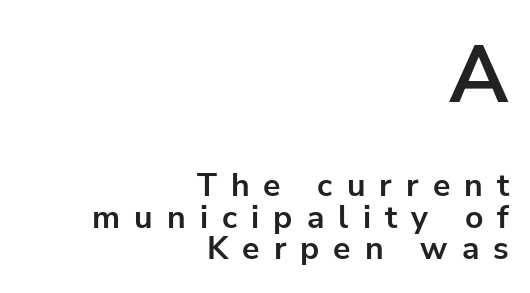
{"serif": "no", "italic": "no", "bold": "yes", "weight": "bold", "width": "normal", "stroke_contrast": "low", "x_height": "medium", "monospaced": "no", "underline": "no", "align": "right", "line_spacing": "tight", "line_spacing_ratio": 0.98, "letter_spacing": "wide", "letter_spacing_em": 0.44, "larger_block": "first", "size_ratio": 2.5, "glyph_px": 80}
